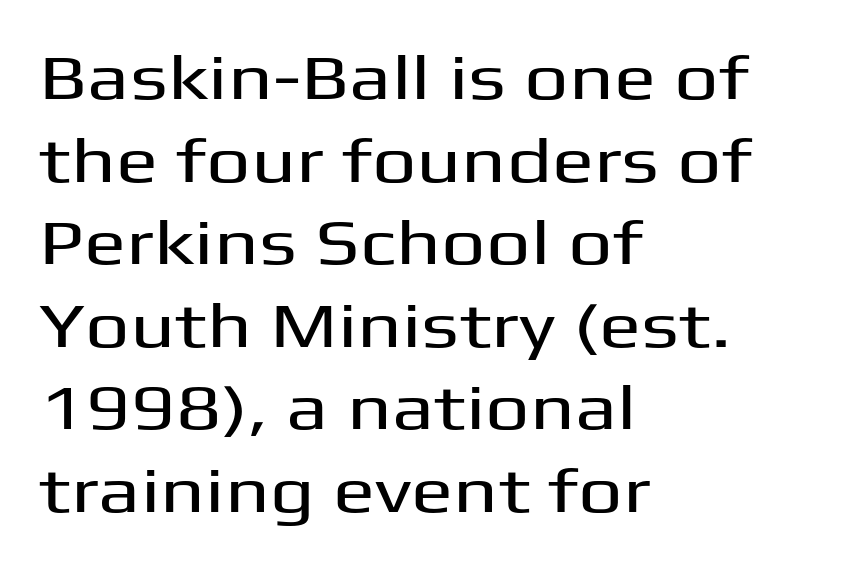
Notice how the passage keeps a crisp vertical edge on the left only. The rendering uses a moderate line-height, typical for paragraphs. Examine the stroke ends and you'll find no serifs. A typesetter would call this proportional, since set widths differ per character. Do the letters lean? They stand straight.
